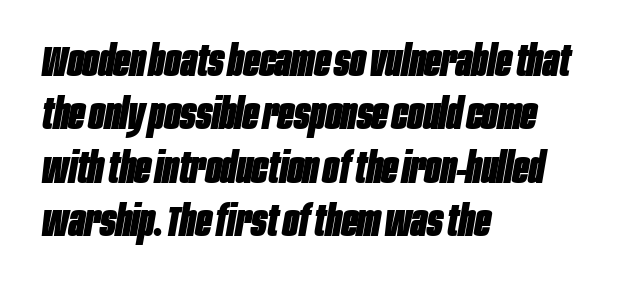
You'd pick this weight for a headline — it's a proper bold. Which margin do the lines hug? The left one — the right edge is uneven. The specimen omits any rule beneath the text block's lines. Is the type slanted? Yes — the strokes lean at a clear angle.
